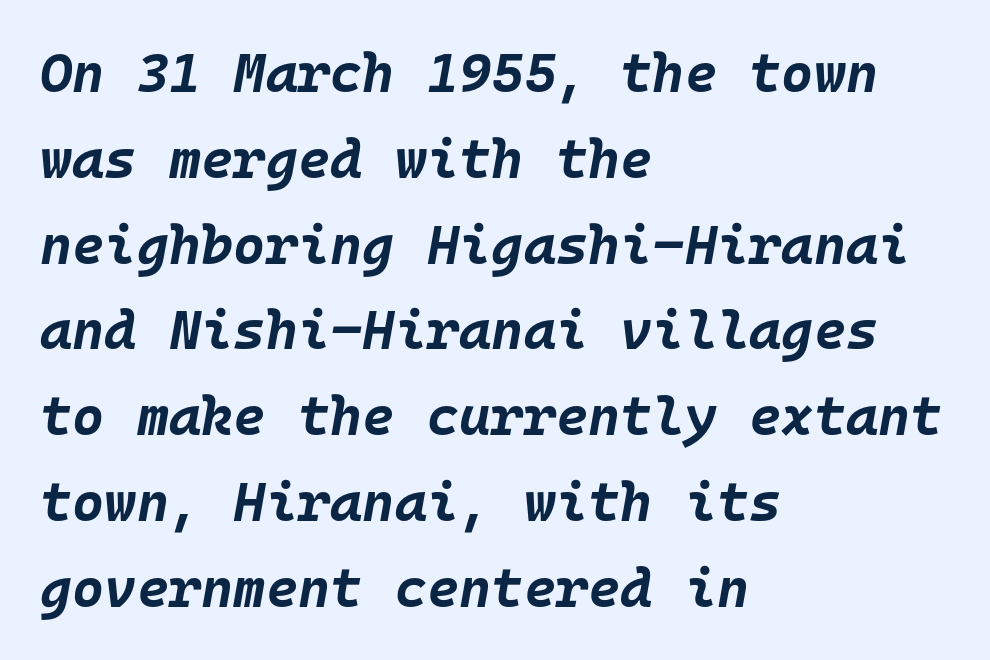
The image shows 55 px bold type, italic (leaning right), monospaced; set left-aligned, normal line spacing (1.56x), normal letter spacing, not underlined; low stroke contrast and a large x-height.
